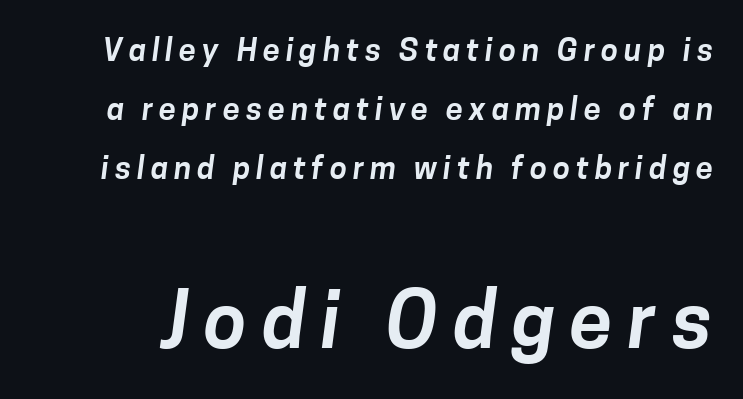
The image shows 78 px sans-serif type; set loose line spacing (1.91x), not underlined; the second (bottom) block is 2.52x larger; low stroke contrast and a medium x-height.
